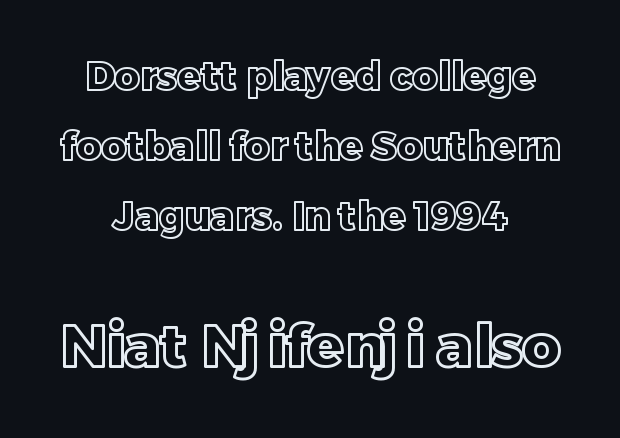
Q: Is the text italic (slanted)? A: No, it is upright.
Q: Is the text underlined? A: No.
Q: How is the paragraph aligned? A: Centered.
Q: Is the spacing between letters normal or unusually wide? A: Normal.
Q: Which block of text is set in a larger size, the first (top) or the second (bottom)? A: The second (bottom) one.
Q: Width (condensed, normal, or wide)? A: Normal.
Q: x-height? A: Large.
Q: Monospaced? A: No.
